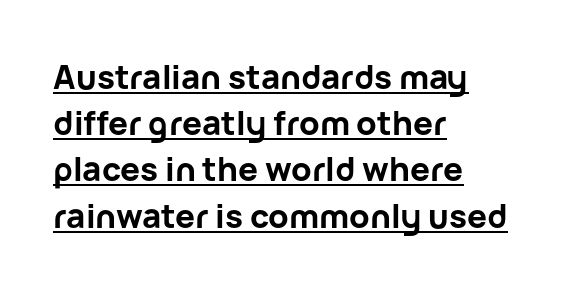
Varying glyph widths throughout — classic text-font behaviour. The font family rendered here belongs to the sans-serif group. Check the space under the baseline: a stroke is drawn there. The rendering anchors every line to the left-hand side. I'd describe the lettering as bold — thick and assertive.
